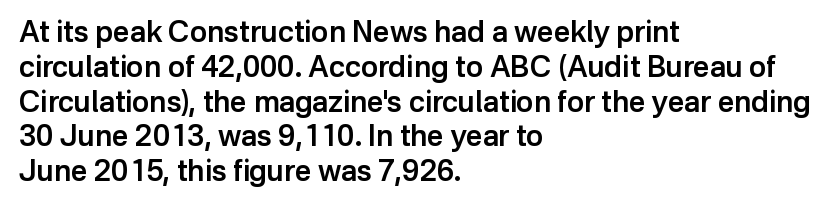
{"serif": "no", "italic": "no", "bold": "semi", "weight": "semibold", "width": "normal", "stroke_contrast": "low", "x_height": "medium", "monospaced": "no", "underline": "no", "align": "left", "line_spacing_ratio": 1.2, "letter_spacing": "normal", "letter_spacing_em": 0.0, "glyph_px": 29}
